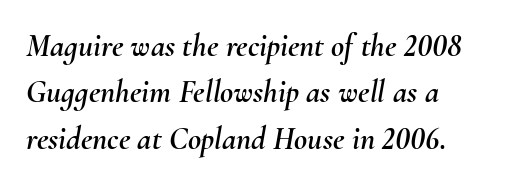
{"italic": "yes", "lean": "right", "slant_degrees": 10, "width": "normal", "stroke_contrast": "medium", "x_height": "small", "monospaced": "no", "underline": "no", "align": "left", "line_spacing": "normal", "line_spacing_ratio": 1.45, "letter_spacing": "normal", "letter_spacing_em": 0.0, "glyph_px": 32}
